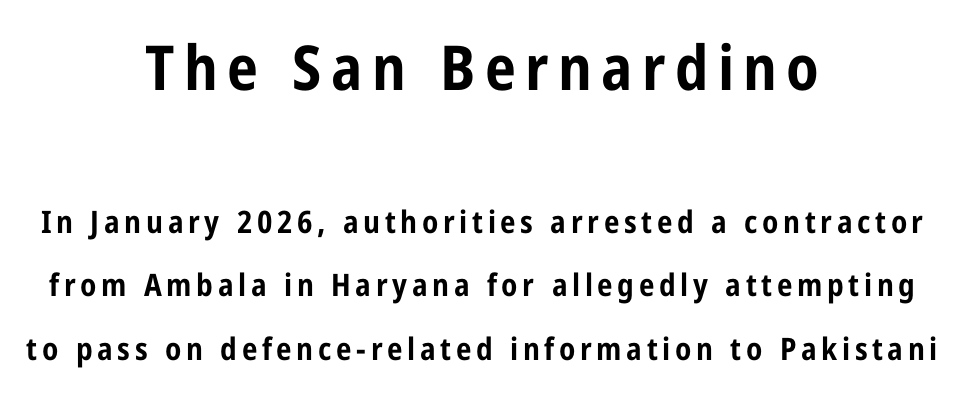
Q: Is the text bold? A: Yes.
Q: Is the text italic (slanted)? A: No, it is upright.
Q: Is the typeface a serif or a sans-serif typeface? A: Sans-serif.
Q: Is the text underlined? A: No.
Q: How is the paragraph aligned? A: Centered.
Q: Is the spacing between lines tight, normal or loose? A: Loose.
Q: Which block of text is set in a larger size, the first (top) or the second (bottom)? A: The first (top) one.
Q: Width (condensed, normal, or wide)? A: Condensed.
Q: Stroke contrast? A: Low.
Q: x-height? A: Medium.
Q: Monospaced? A: No.
